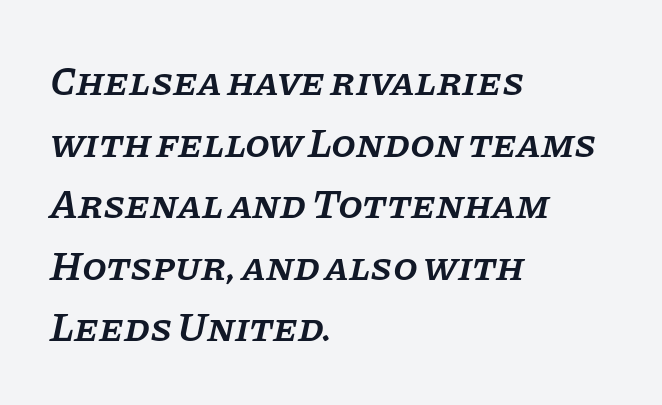
{"serif": "yes", "italic": "yes", "lean": "right", "slant_degrees": 11, "bold": "semi", "weight": "semibold", "width": "normal", "stroke_contrast": "low", "x_height": "large", "monospaced": "no", "underline": "no", "align": "left", "line_spacing": "normal", "line_spacing_ratio": 1.54, "letter_spacing": "normal", "letter_spacing_em": 0.0, "glyph_px": 40}
